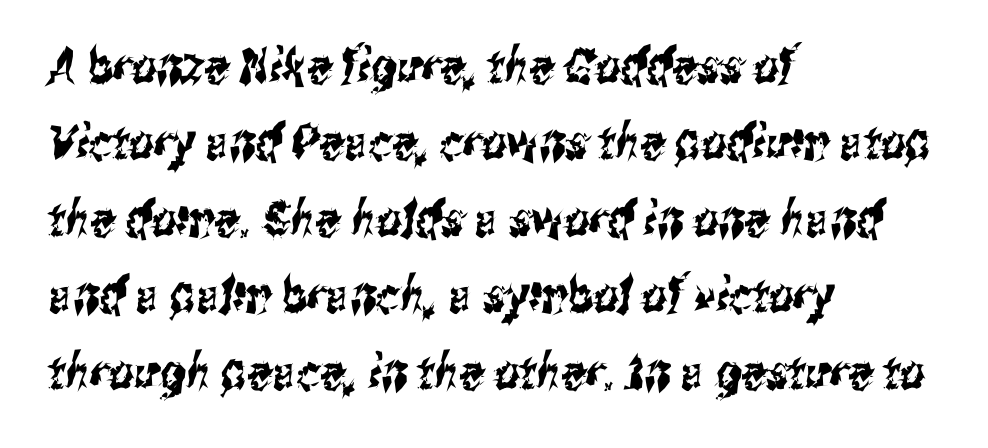
{"serif": "no", "width": "condensed", "stroke_contrast": "medium", "x_height": "medium", "monospaced": "no", "underline": "no", "align": "left", "line_spacing": "normal", "line_spacing_ratio": 1.56, "letter_spacing": "normal", "letter_spacing_em": 0.0, "glyph_px": 49}
